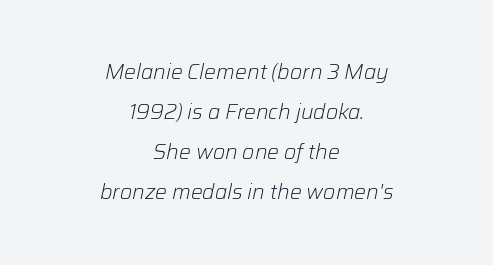
{"italic": "yes", "lean": "right", "slant_degrees": 12, "bold": "no", "underline": "no", "align": "center", "line_spacing": "loose", "line_spacing_ratio": 1.91, "letter_spacing": "normal", "letter_spacing_em": 0.0, "glyph_px": 21}
